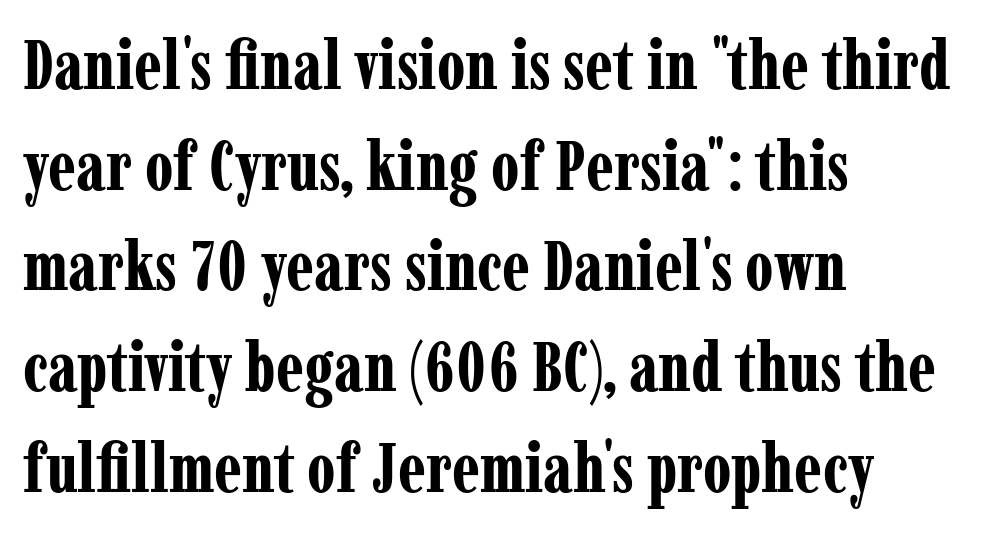
{"serif": "yes", "italic": "no", "bold": "yes", "weight": "bold", "width": "condensed", "stroke_contrast": "low", "x_height": "medium", "monospaced": "no", "underline": "no", "align": "left", "line_spacing": "normal", "line_spacing_ratio": 1.46, "letter_spacing": "normal", "letter_spacing_em": 0.0, "glyph_px": 69}
